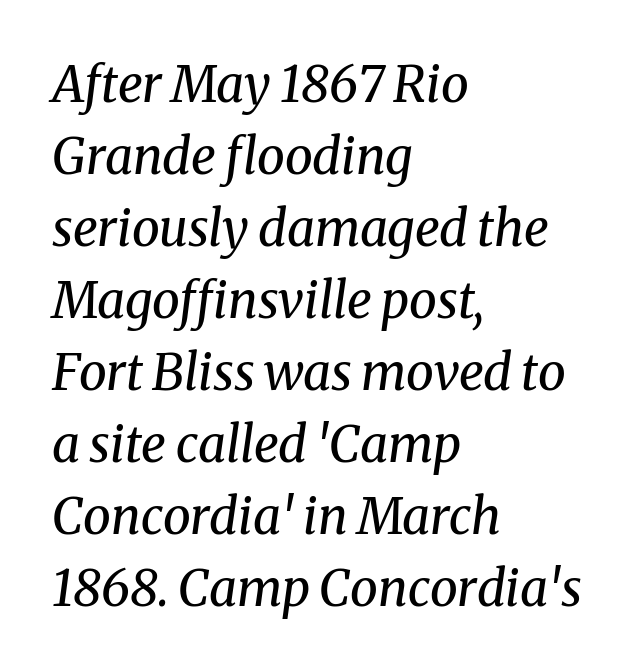
The image shows 50 px regular-weight serif type, italic (leaning right); set left-aligned, normal line spacing (1.44x), normal letter spacing, not underlined; medium stroke contrast and a medium x-height.
